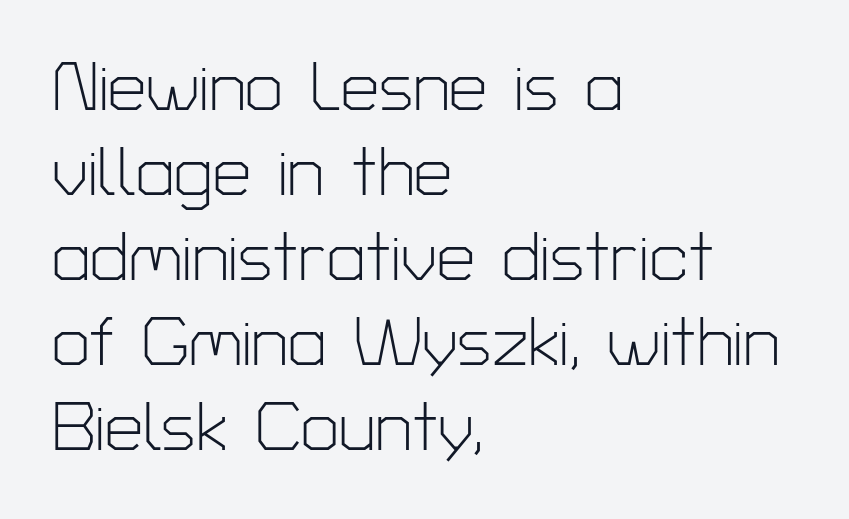
The image shows 68 px light sans-serif type, upright; set left-aligned, normal line spacing (1.25x), normal letter spacing, not underlined; low stroke contrast and a medium x-height.
